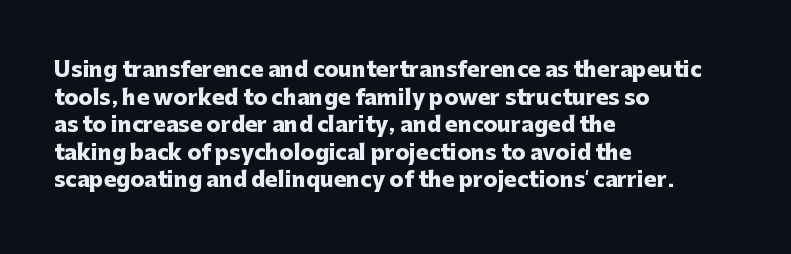
Q: Is the text bold? A: Yes.
Q: Is the text italic (slanted)? A: No, it is upright.
Q: Is the text underlined? A: No.
Q: How is the paragraph aligned? A: Left-aligned.
Q: Is the spacing between letters normal or unusually wide? A: Normal.
Q: Is the spacing between lines tight, normal or loose? A: Normal.
